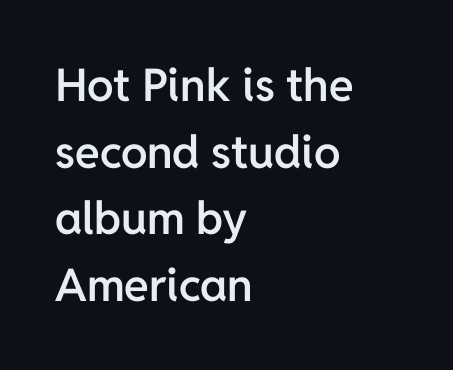
{"serif": "no", "italic": "no", "bold": "semi", "weight": "semibold", "width": "normal", "stroke_contrast": "low", "x_height": "medium", "monospaced": "no", "underline": "no", "align": "left", "line_spacing": "normal", "line_spacing_ratio": 1.48, "letter_spacing": "normal", "letter_spacing_em": 0.0, "glyph_px": 45}
